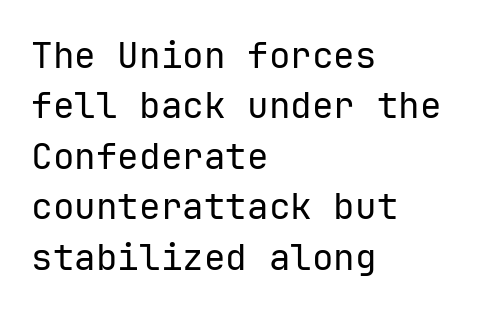
The image shows 36 px regular-weight sans-serif type, upright, monospaced; set left-aligned, normal line spacing (1.4x), normal letter spacing, not underlined; low stroke contrast and a medium x-height.
